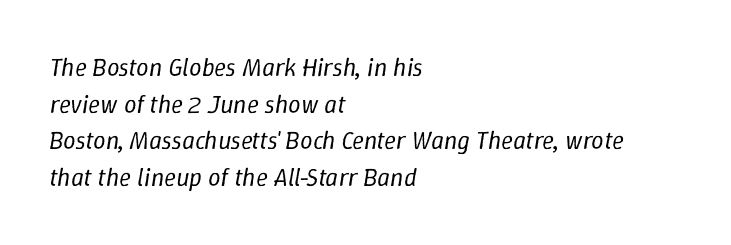
Here the glyphs are tracked normally, forming tight word shapes. Designer's note — italics engaged. The lines are quadded left. Weight class: somewhere from thin through regular.
